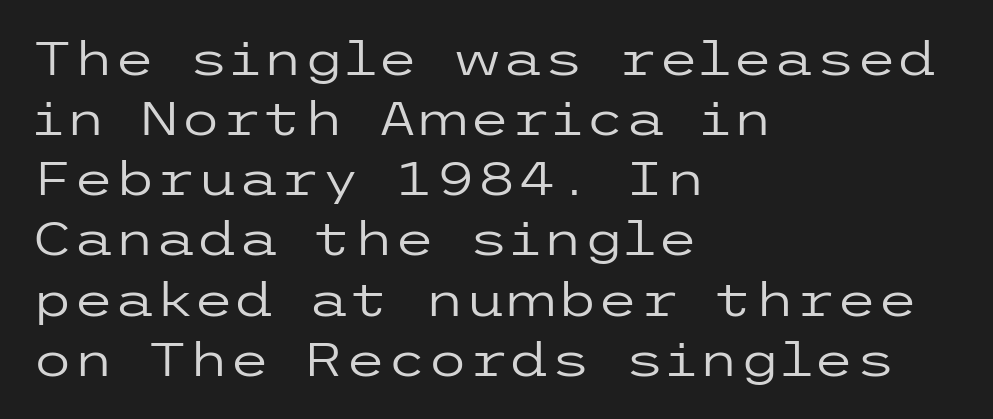
The image shows 47 px regular-weight, wide sans-serif type, upright; set left-aligned, normal line spacing (1.28x), normal letter spacing, not underlined; low stroke contrast and a medium x-height.
